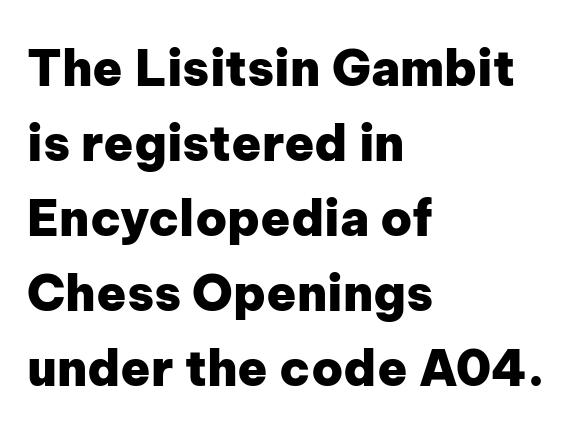
Q: Is the text bold? A: Yes.
Q: Is the text italic (slanted)? A: No, it is upright.
Q: Is the typeface a serif or a sans-serif typeface? A: Sans-serif.
Q: Is the text underlined? A: No.
Q: How is the paragraph aligned? A: Left-aligned.
Q: Is the spacing between letters normal or unusually wide? A: Normal.
Q: Is the spacing between lines tight, normal or loose? A: Normal.
Q: Width (condensed, normal, or wide)? A: Normal.
Q: Stroke contrast? A: Low.
Q: x-height? A: Medium.
Q: Monospaced? A: No.
